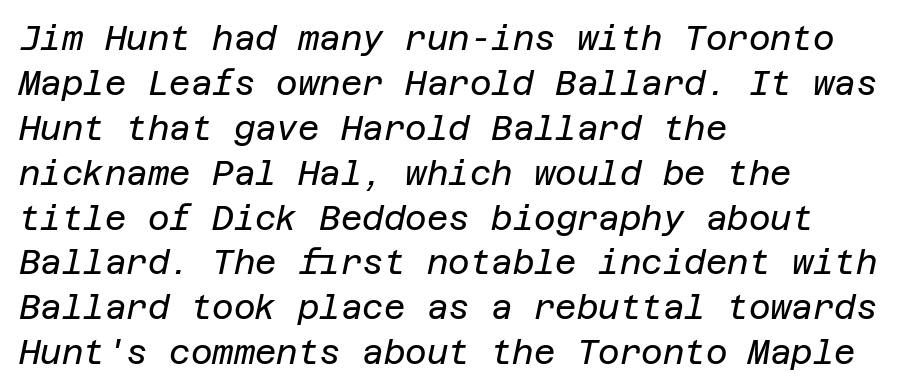
The image shows 33 px regular-weight type, italic (leaning right); set left-aligned, normal line spacing (1.36x), normal letter spacing, not underlined; low stroke contrast and a large x-height.
